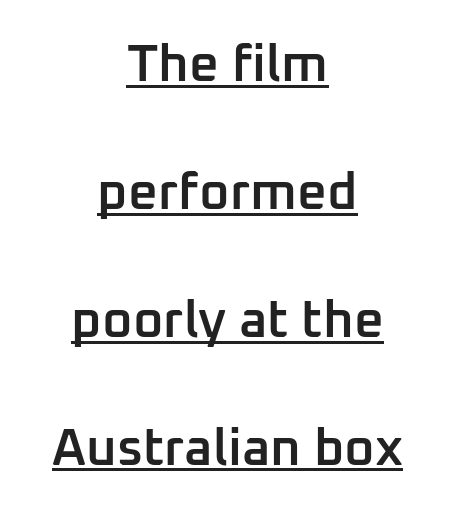
The image shows 52 px semibold sans-serif type, upright; set centered, loose line spacing (2.46x), normal letter spacing, underlined; low stroke contrast and a medium x-height.
